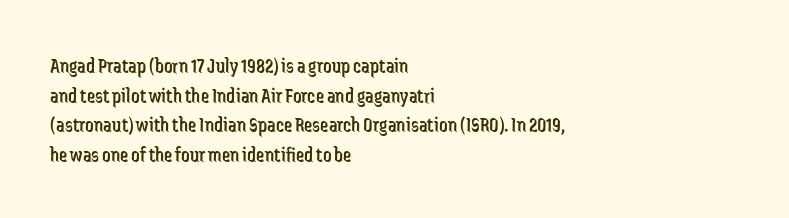
Quick note: underline off. Do the letters lean? They stand straight. The text block is weighted toward the left margin, trailing off unevenly rightward. This rendering leaves character spacing at its baseline value. Vertical spacing — default.
